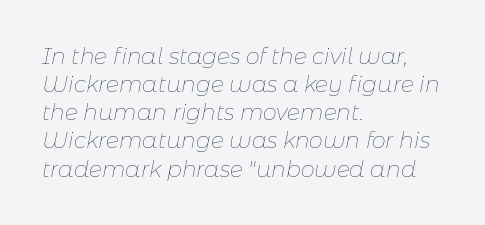
Q: Is the text bold? A: No.
Q: Is the text italic (slanted)? A: Yes, it leans right by about 11 degrees.
Q: Is the text underlined? A: No.
Q: How is the paragraph aligned? A: Left-aligned.
Q: Is the spacing between letters normal or unusually wide? A: Normal.
Q: Is the spacing between lines tight, normal or loose? A: Normal.
